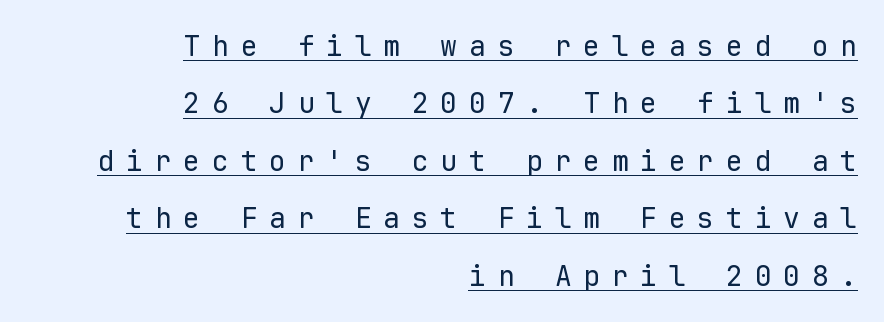
Q: Is the text bold? A: No.
Q: Is the text italic (slanted)? A: No, it is upright.
Q: Is the typeface a serif or a sans-serif typeface? A: Sans-serif.
Q: Is the text underlined? A: Yes.
Q: How is the paragraph aligned? A: Right-aligned.
Q: Is the spacing between letters normal or unusually wide? A: Unusually wide.
Q: Is the spacing between lines tight, normal or loose? A: Loose.
Q: Width (condensed, normal, or wide)? A: Normal.
Q: Stroke contrast? A: Low.
Q: x-height? A: Medium.
Q: Monospaced? A: Yes.
